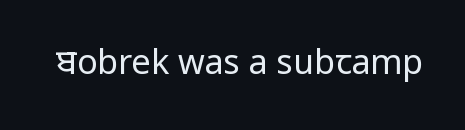
The image shows 34 px regular-weight, condensed sans-serif type, upright; set normal letter spacing, not underlined; low stroke contrast and a large x-height.
